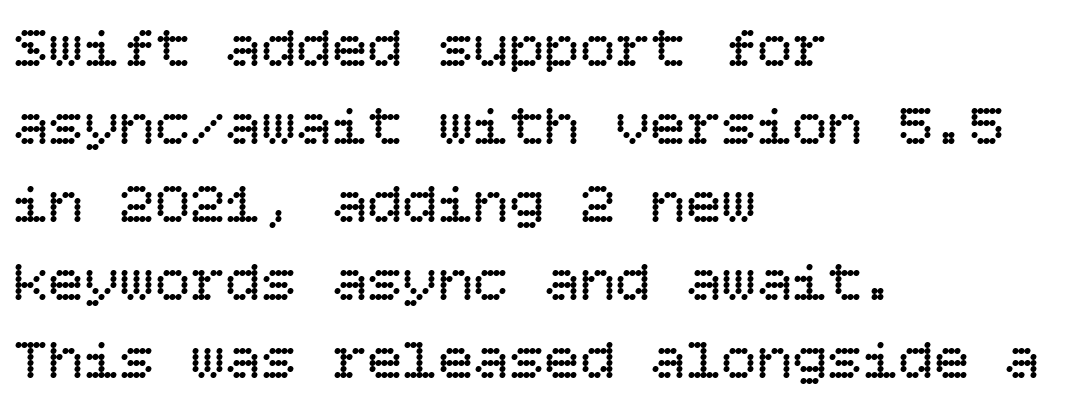
Just letters on the line, the space beneath them empty. If you drew a ruler down the left edge, every line would touch it. The lettering holds an erect, upright posture throughout. The space between consecutive lines is moderate. The tracking reads as untouched default to a designer's eye. Stems and bowls with no extra thickness — not bold.
